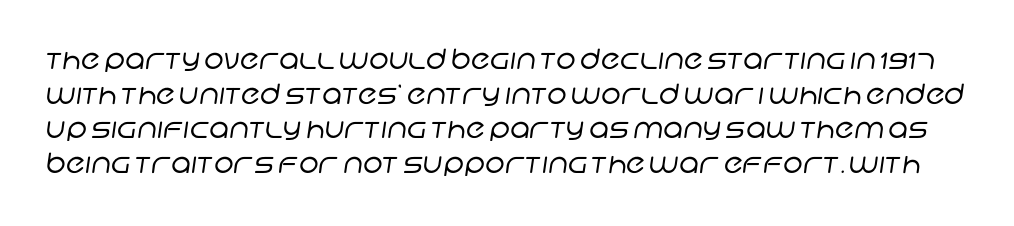
Q: Is the text bold? A: No.
Q: Is the typeface a serif or a sans-serif typeface? A: Sans-serif.
Q: Is the text underlined? A: No.
Q: Is the spacing between letters normal or unusually wide? A: Normal.
Q: Width (condensed, normal, or wide)? A: Normal.
Q: Stroke contrast? A: Low.
Q: x-height? A: Large.
Q: Monospaced? A: No.
